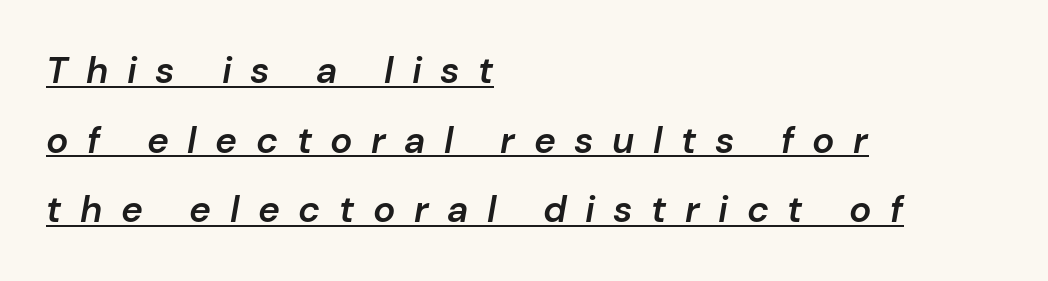
{"italic": "yes", "lean": "right", "slant_degrees": 10, "bold": "semi", "weight": "semibold", "width": "normal", "stroke_contrast": "low", "x_height": "medium", "monospaced": "no", "underline": "yes", "align": "left", "line_spacing_ratio": 1.88, "letter_spacing": "wide", "letter_spacing_em": 0.5, "glyph_px": 37}
